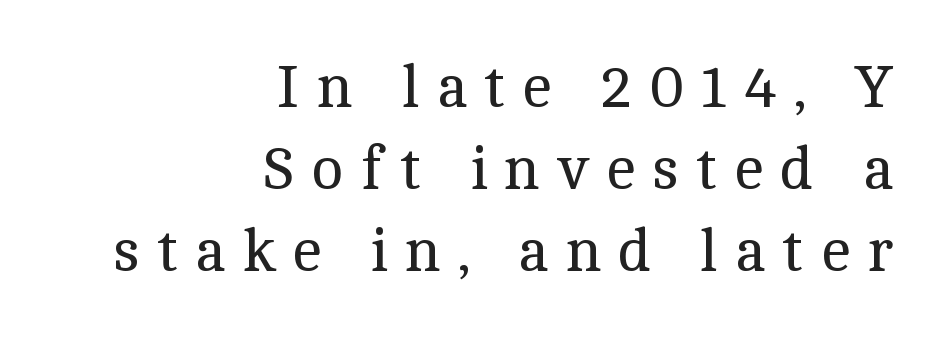
All the whitespace from short lines collects on the left. Ascenders rise straight up at ninety degrees. Font category for this specimen: serif. Think standard paragraph weight, or any step lighter than that. The foot of each line stays bare and open.
